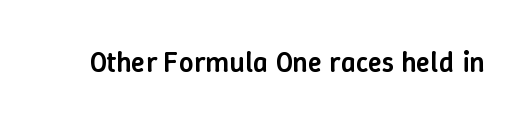
The image shows 29 px semibold type, upright; set normal letter spacing, not underlined; low stroke contrast and a medium x-height.
